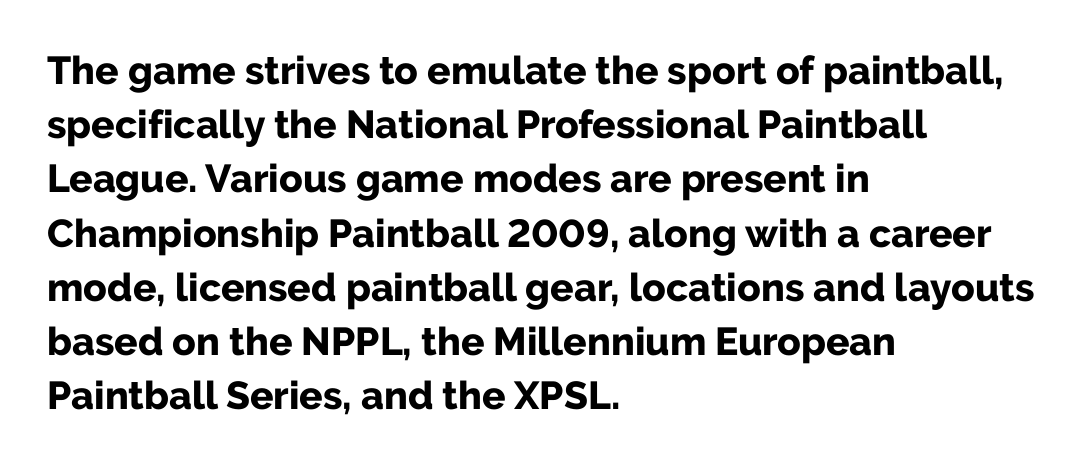
The image shows 39 px bold sans-serif type, upright; set left-aligned, normal line spacing (1.39x), normal letter spacing, not underlined; low stroke contrast and a medium x-height.
